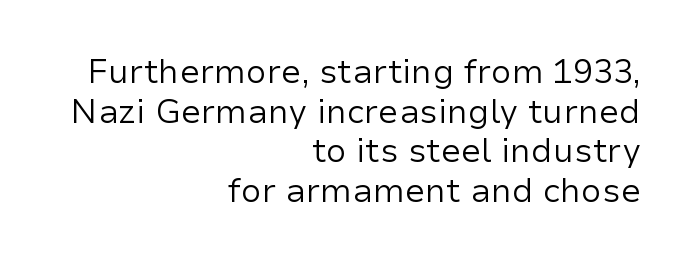
Q: Is the text bold? A: No.
Q: Is the text italic (slanted)? A: No, it is upright.
Q: Is the typeface a serif or a sans-serif typeface? A: Sans-serif.
Q: Is the text underlined? A: No.
Q: How is the paragraph aligned? A: Right-aligned.
Q: Is the spacing between letters normal or unusually wide? A: Normal.
Q: Width (condensed, normal, or wide)? A: Normal.
Q: Stroke contrast? A: Low.
Q: x-height? A: Medium.
Q: Monospaced? A: No.
